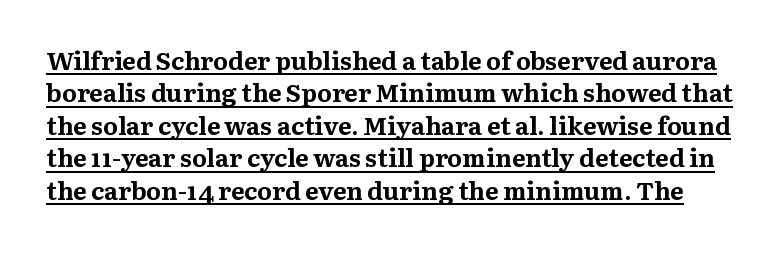
A roman cut, with each character standing at attention. The typesetter has applied underlining to the passage shown. The line-height multiplier appears to be the usual default. The letters are bold, with thick, heavy strokes. Compared with typical body copy, the letter spacing here is the same.
